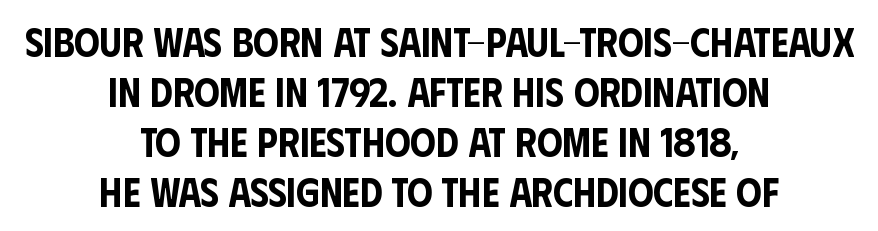
{"serif": "no", "italic": "no", "width": "condensed", "stroke_contrast": "low", "x_height": "large", "monospaced": "no", "underline": "no", "align": "center", "line_spacing": "normal", "line_spacing_ratio": 1.25, "letter_spacing": "normal", "letter_spacing_em": 0.0, "glyph_px": 40}
